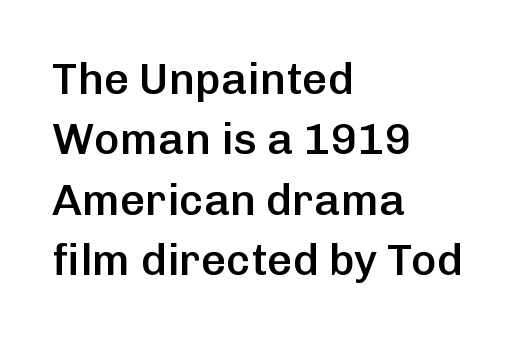
{"serif": "no", "italic": "no", "bold": "semi", "weight": "semibold", "width": "normal", "stroke_contrast": "low", "x_height": "medium", "monospaced": "no", "underline": "no", "align": "left", "line_spacing": "normal", "line_spacing_ratio": 1.37, "letter_spacing": "normal", "letter_spacing_em": 0.0, "glyph_px": 44}
